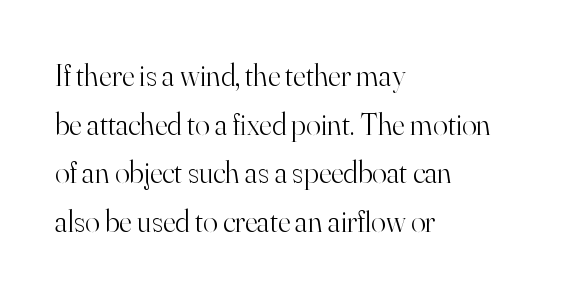
Q: Is the text bold? A: No.
Q: Is the text italic (slanted)? A: No, it is upright.
Q: Is the typeface a serif or a sans-serif typeface? A: Serif.
Q: Is the text underlined? A: No.
Q: How is the paragraph aligned? A: Left-aligned.
Q: Is the spacing between letters normal or unusually wide? A: Normal.
Q: Is the spacing between lines tight, normal or loose? A: Normal.
Q: Width (condensed, normal, or wide)? A: Normal.
Q: Stroke contrast? A: High.
Q: x-height? A: Small.
Q: Monospaced? A: No.
